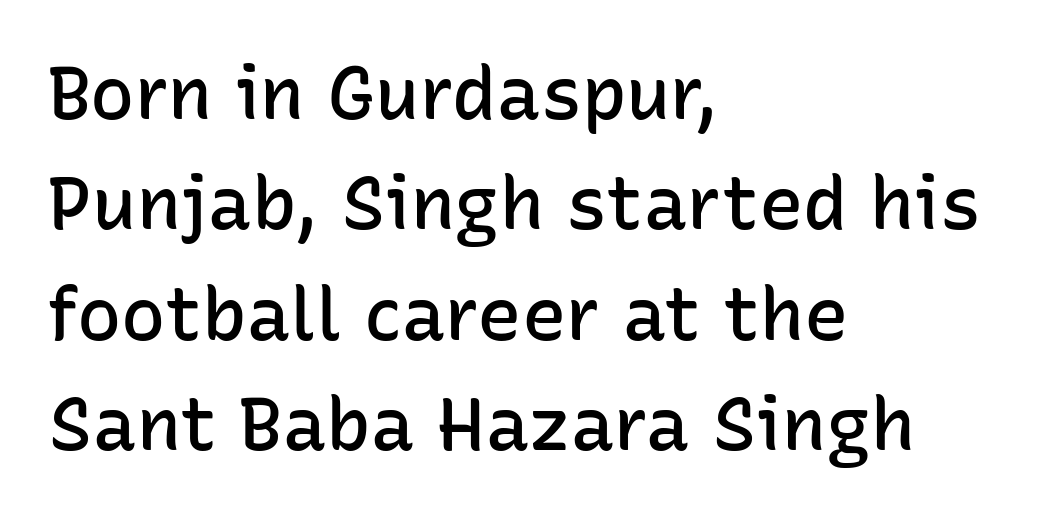
{"serif": "no", "italic": "no", "bold": "semi", "weight": "semibold", "width": "normal", "stroke_contrast": "low", "x_height": "medium", "monospaced": "no", "underline": "no", "align": "left", "line_spacing": "normal", "line_spacing_ratio": 1.49, "letter_spacing": "normal", "letter_spacing_em": 0.0, "glyph_px": 74}
